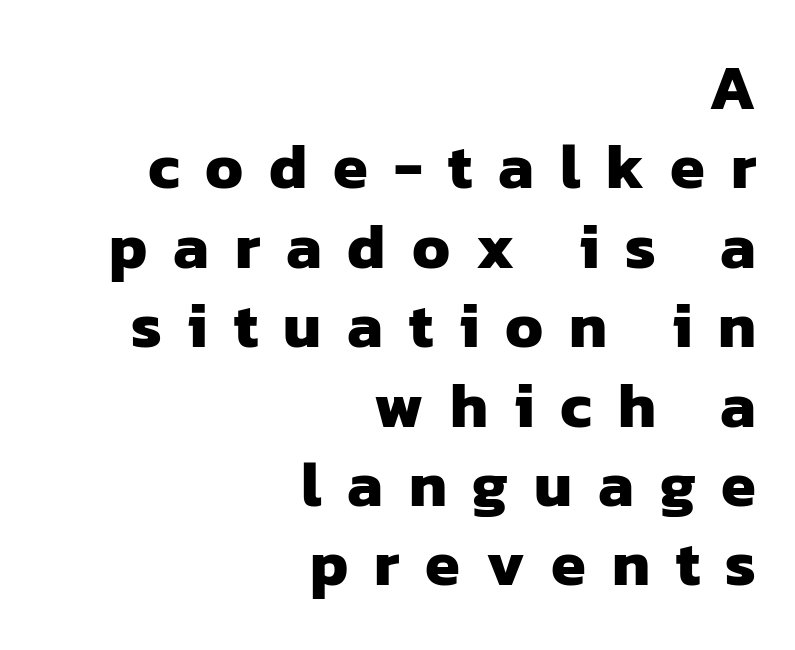
Q: Is the text bold? A: Yes.
Q: Is the typeface a serif or a sans-serif typeface? A: Sans-serif.
Q: Is the text underlined? A: No.
Q: How is the paragraph aligned? A: Right-aligned.
Q: Is the spacing between letters normal or unusually wide? A: Unusually wide.
Q: Is the spacing between lines tight, normal or loose? A: Normal.
Q: Width (condensed, normal, or wide)? A: Normal.
Q: Stroke contrast? A: Low.
Q: x-height? A: Medium.
Q: Monospaced? A: No.
